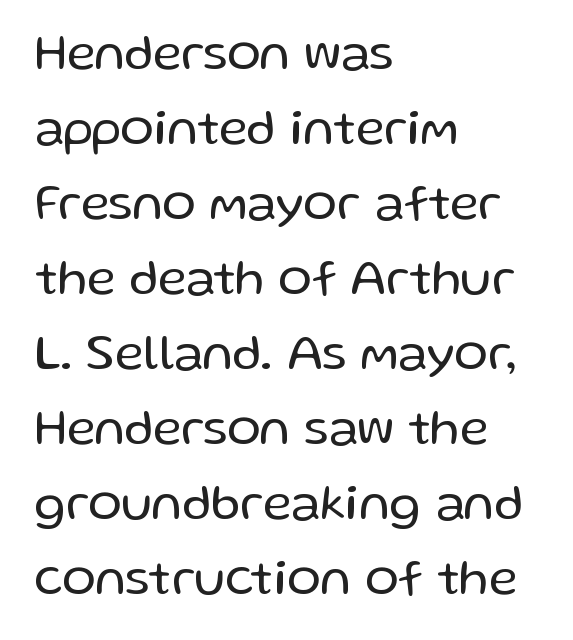
Q: Is the text bold? A: No.
Q: Is the text italic (slanted)? A: No, it is upright.
Q: Is the typeface a serif or a sans-serif typeface? A: Sans-serif.
Q: Is the text underlined? A: No.
Q: How is the paragraph aligned? A: Left-aligned.
Q: Is the spacing between letters normal or unusually wide? A: Normal.
Q: Is the spacing between lines tight, normal or loose? A: Normal.
Q: Width (condensed, normal, or wide)? A: Normal.
Q: Stroke contrast? A: Low.
Q: x-height? A: Medium.
Q: Monospaced? A: No.
